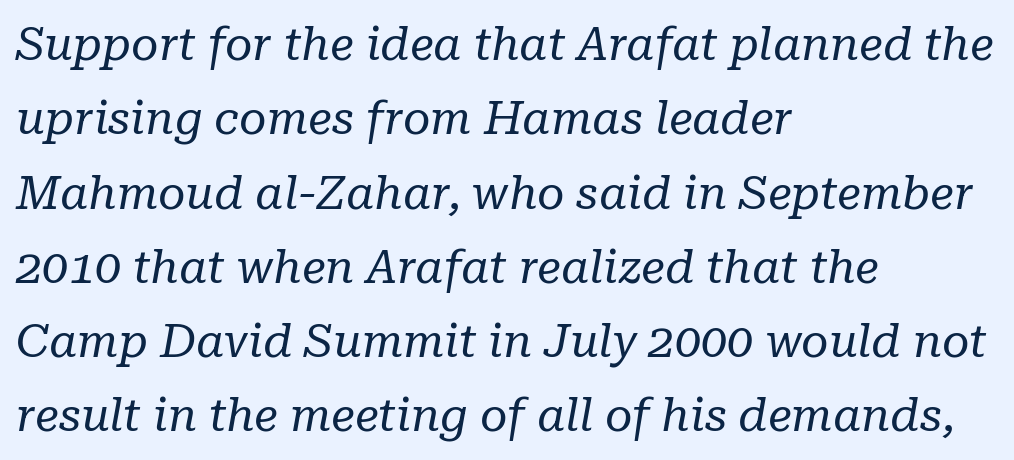
{"serif": "yes", "italic": "yes", "lean": "right", "slant_degrees": 10, "bold": "no", "weight": "regular", "width": "normal", "stroke_contrast": "low", "x_height": "medium", "monospaced": "no", "underline": "no", "align": "left", "line_spacing": "normal", "line_spacing_ratio": 1.58, "letter_spacing": "normal", "letter_spacing_em": 0.0, "glyph_px": 47}
